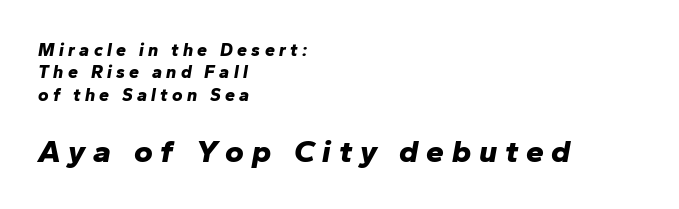
The specimen reads as italic at a glance. Each letter keeps its own natural width here, so spacing adapts to shape. Type size steps up from the first block to the second. Evenly set lines give the paragraph a standard silhouette. Quick note: underline off. Notice how the passage keeps a crisp vertical edge on the left only.
